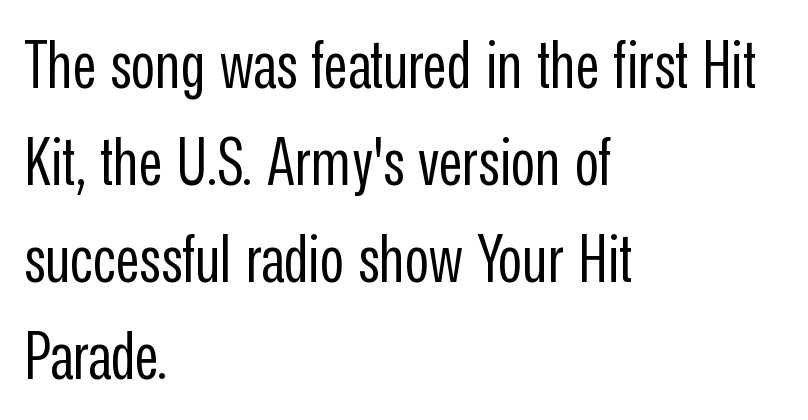
Are there feet on the stems? There aren't — it's a sans. Style check: upright. The rows are spaced the way most documents space them. Each row of text sits above clean, open space. A typesetter would call this proportional, since set widths differ per character.
